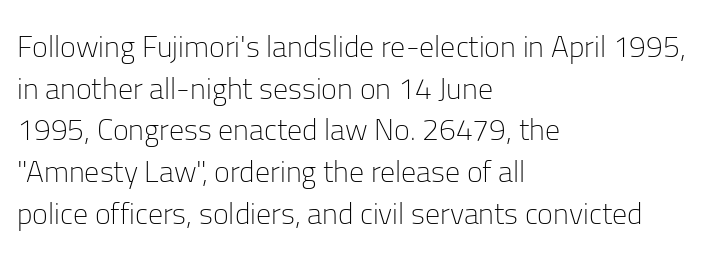
{"serif": "no", "italic": "no", "bold": "no", "weight": "light", "width": "normal", "stroke_contrast": "low", "x_height": "medium", "monospaced": "no", "underline": "no", "align": "left", "line_spacing": "normal", "line_spacing_ratio": 1.39, "letter_spacing": "normal", "letter_spacing_em": 0.0, "glyph_px": 30}
